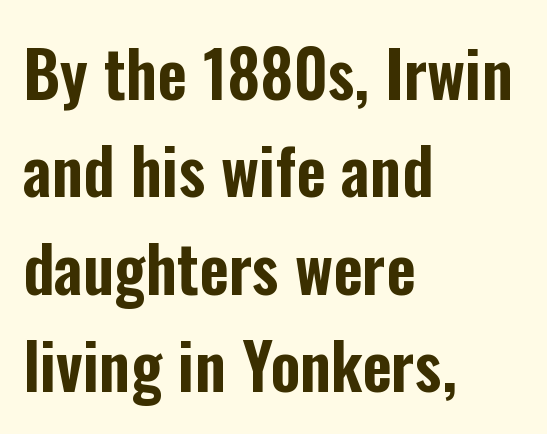
{"serif": "no", "italic": "no", "width": "condensed", "stroke_contrast": "low", "x_height": "medium", "monospaced": "no", "underline": "no", "align": "left", "line_spacing": "normal", "line_spacing_ratio": 1.52, "letter_spacing": "normal", "letter_spacing_em": 0.0, "glyph_px": 64}
